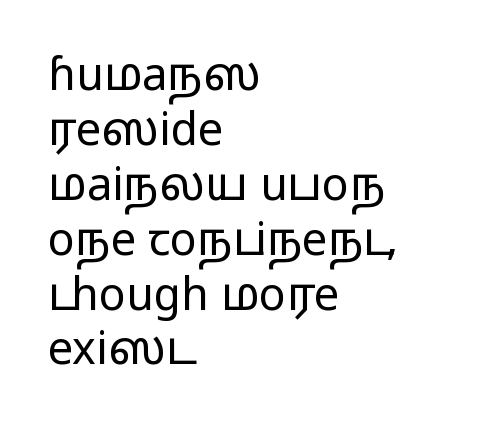
{"serif": "no", "italic": "no", "bold": "no", "weight": "light", "width": "wide", "stroke_contrast": "low", "x_height": "medium", "monospaced": "no", "underline": "no", "align": "left", "line_spacing_ratio": 1.22, "letter_spacing": "normal", "letter_spacing_em": 0.0, "glyph_px": 45}
